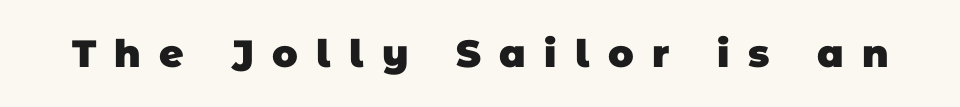
{"serif": "no", "bold": "yes", "weight": "heavy", "width": "normal", "stroke_contrast": "low", "x_height": "large", "monospaced": "no", "underline": "no", "letter_spacing": "wide", "letter_spacing_em": 0.48, "glyph_px": 38}
